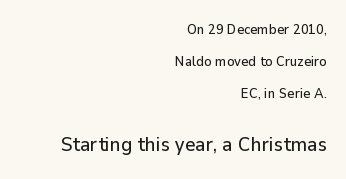
{"italic": "no", "underline": "no", "align": "right", "line_spacing": "loose", "line_spacing_ratio": 2.27, "letter_spacing": "normal", "letter_spacing_em": 0.0, "larger_block": "second", "size_ratio": 1.43, "glyph_px": 20}
